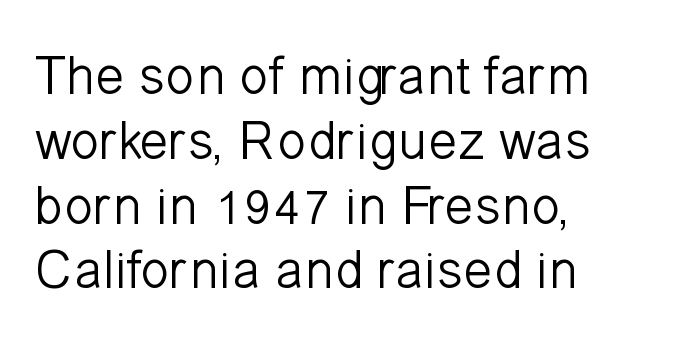
{"serif": "no", "italic": "no", "bold": "no", "weight": "light", "width": "normal", "stroke_contrast": "low", "x_height": "medium", "monospaced": "no", "underline": "no", "align": "left", "line_spacing_ratio": 1.2, "letter_spacing": "normal", "letter_spacing_em": 0.0, "glyph_px": 54}
